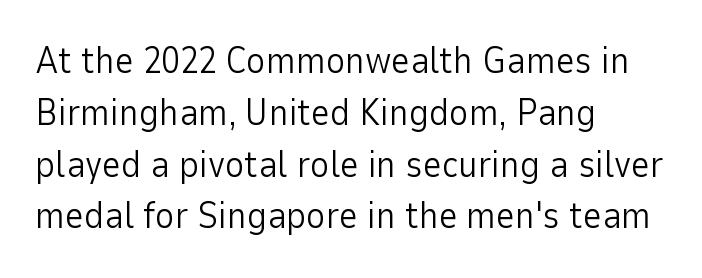
To sum up the face: it is a sans, with no serifs. Tracking value appears to be zero — textbook default spacing. Notice how the passage keeps a crisp vertical edge on the left only. A typesetter would mark this as roman, not italic. Descenders hang freely into open space. These lines sit exactly where default settings would place them.
